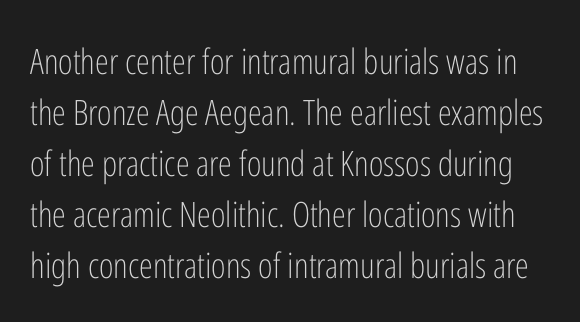
Q: Is the text bold? A: No.
Q: Is the text italic (slanted)? A: No, it is upright.
Q: Is the typeface a serif or a sans-serif typeface? A: Sans-serif.
Q: Is the text underlined? A: No.
Q: Is the spacing between letters normal or unusually wide? A: Normal.
Q: Is the spacing between lines tight, normal or loose? A: Normal.
Q: Width (condensed, normal, or wide)? A: Condensed.
Q: Stroke contrast? A: Low.
Q: x-height? A: Medium.
Q: Monospaced? A: No.
